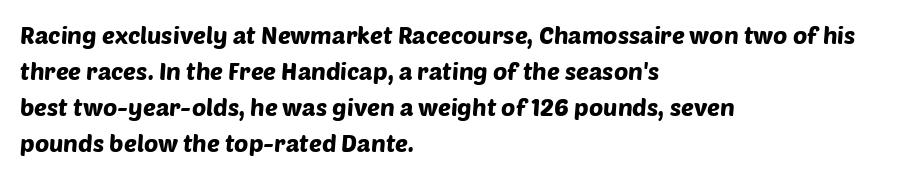
Q: Is the text underlined? A: No.
Q: How is the paragraph aligned? A: Left-aligned.
Q: Is the spacing between letters normal or unusually wide? A: Normal.
Q: Is the spacing between lines tight, normal or loose? A: Normal.
